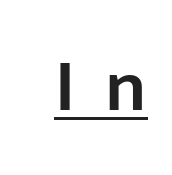
The image shows 75 px semibold sans-serif type, upright; set unusually wide letter spacing (+0.41 em), underlined; low stroke contrast and a medium x-height.
